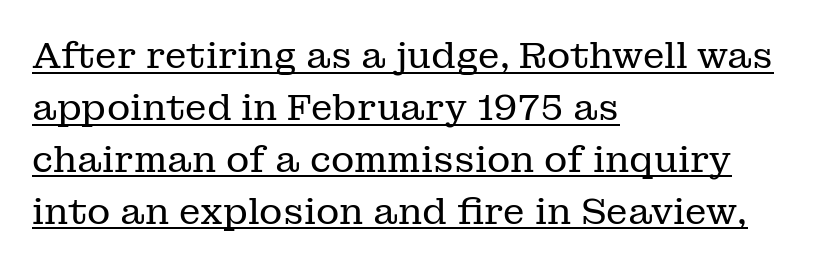
{"serif": "yes", "italic": "no", "bold": "no", "weight": "regular", "width": "normal", "stroke_contrast": "low", "x_height": "medium", "monospaced": "no", "underline": "yes", "align": "left", "line_spacing": "normal", "line_spacing_ratio": 1.44, "letter_spacing": "normal", "letter_spacing_em": 0.0, "glyph_px": 36}
